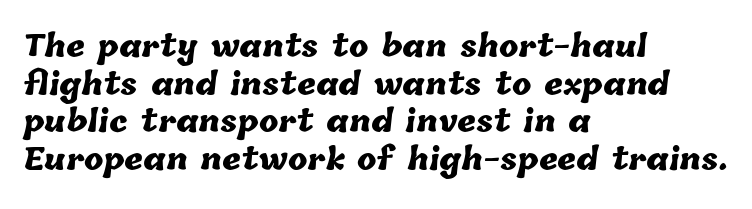
Q: Is the text bold? A: Yes.
Q: Is the text underlined? A: No.
Q: How is the paragraph aligned? A: Left-aligned.
Q: Is the spacing between letters normal or unusually wide? A: Normal.
Q: Is the spacing between lines tight, normal or loose? A: Normal.
Q: Width (condensed, normal, or wide)? A: Normal.
Q: Stroke contrast? A: Low.
Q: x-height? A: Medium.
Q: Monospaced? A: No.
